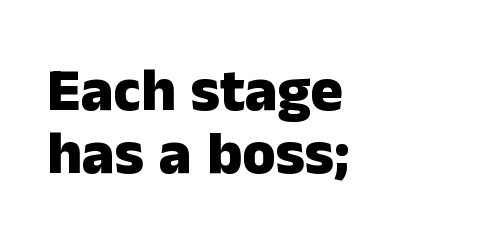
The image shows 61 px heavy sans-serif type, upright; set left-aligned, tight line spacing (1.04x), normal letter spacing, not underlined; low stroke contrast and a medium x-height.
